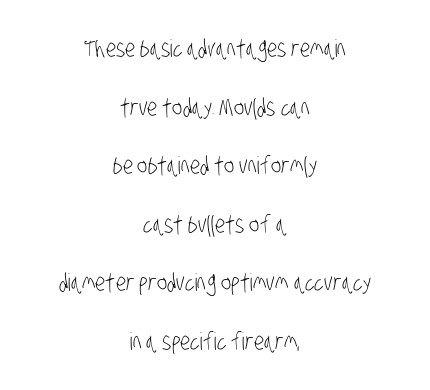
Words float on clear page, feet unadorned. Caption: multi-line text, centered on the measure. Nothing heavy about these letters — not bold at all. Each word holds together tightly as a unit, with standard inter-letter gaps. These lines stand farther apart than default settings would place them.
